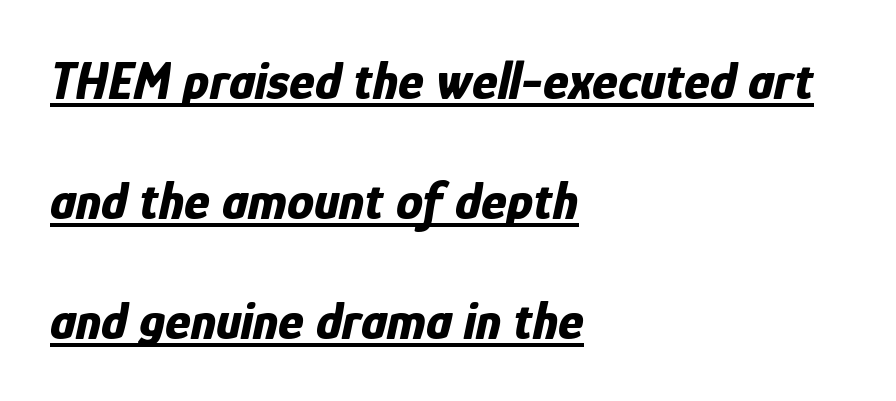
The image shows 54 px bold, condensed type, italic (leaning right); set left-aligned, loose line spacing (2.22x), normal letter spacing, underlined; low stroke contrast and a medium x-height.
